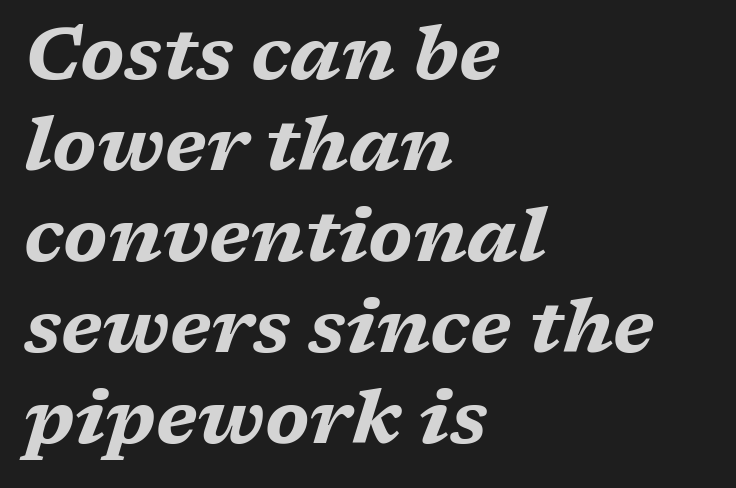
{"italic": "yes", "lean": "right", "slant_degrees": 17, "bold": "yes", "weight": "bold", "width": "wide", "stroke_contrast": "medium", "x_height": "medium", "monospaced": "no", "underline": "no", "align": "left", "line_spacing_ratio": 1.23, "letter_spacing": "normal", "letter_spacing_em": 0.0, "glyph_px": 74}
